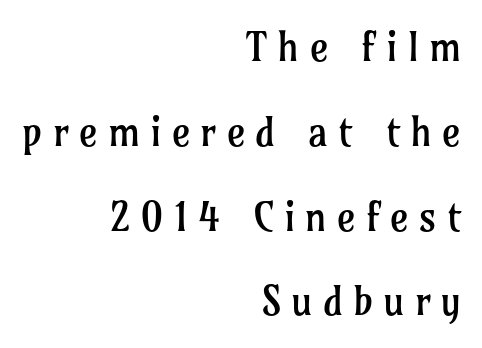
The image shows 40 px regular-weight serif type, upright; set right-aligned, loose line spacing (2.12x), unusually wide letter spacing (+0.25 em), not underlined; low stroke contrast and a medium x-height.
